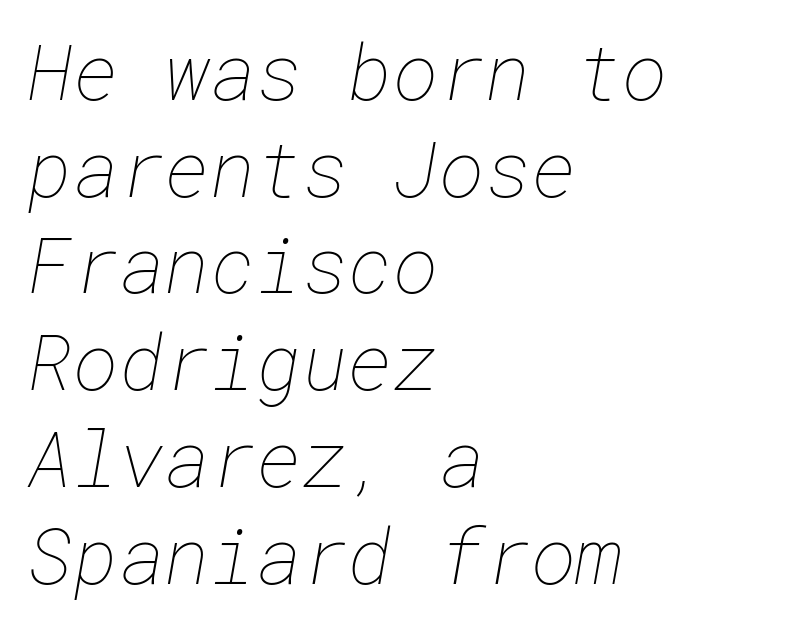
{"bold": "no", "weight": "thin", "width": "normal", "stroke_contrast": "low", "x_height": "medium", "underline": "no", "align": "left", "line_spacing_ratio": 1.24, "letter_spacing": "normal", "letter_spacing_em": 0.0, "glyph_px": 78}
